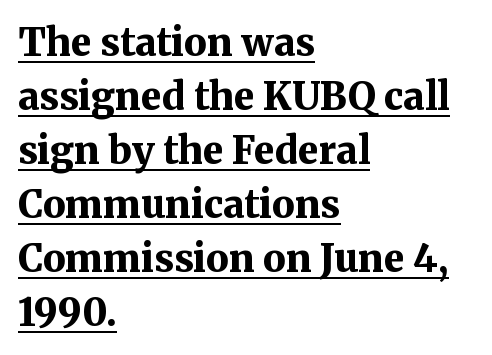
{"serif": "yes", "italic": "no", "bold": "yes", "weight": "bold", "width": "normal", "stroke_contrast": "medium", "x_height": "medium", "monospaced": "no", "underline": "yes", "align": "left", "line_spacing": "normal", "line_spacing_ratio": 1.42, "letter_spacing": "normal", "letter_spacing_em": 0.0, "glyph_px": 38}
